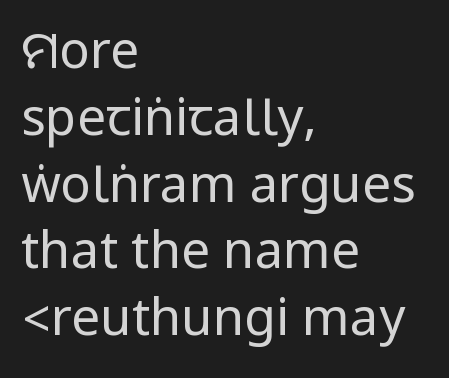
The block of text has a typical density, with ordinary space between rows. The glyphs in this specimen are sans serif. Just letters on the line, the space beneath them empty. When letters stand straight like this, we call the style roman or upright. Notice how the passage keeps a crisp vertical edge on the left only.
